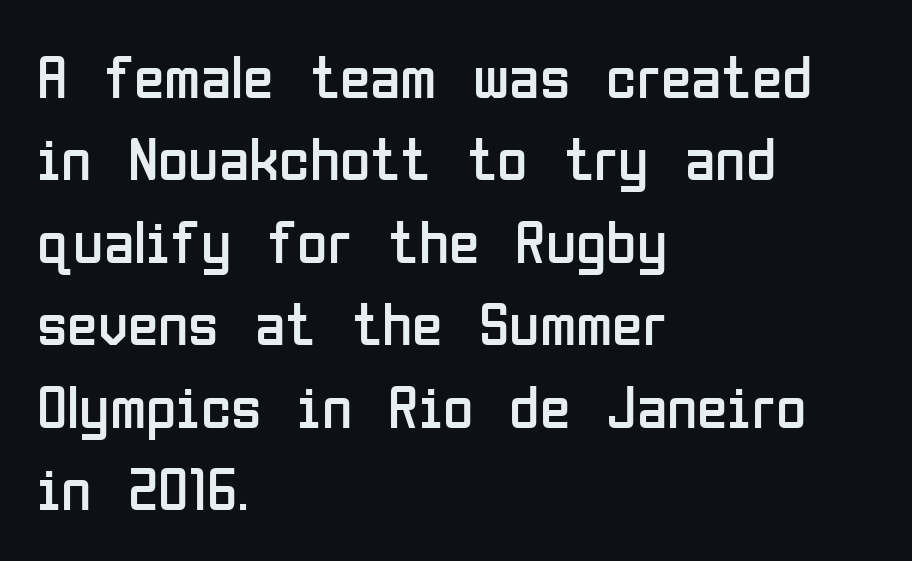
Grotesque or geometric, the face here clearly has no serifs. Students, note that the glyphs here touch the page at normal intervals. Bold? No — there's no thickening of the strokes. Each letter keeps its own natural width here, so spacing adapts to shape. A clean baseline with only descenders dipping below it.
